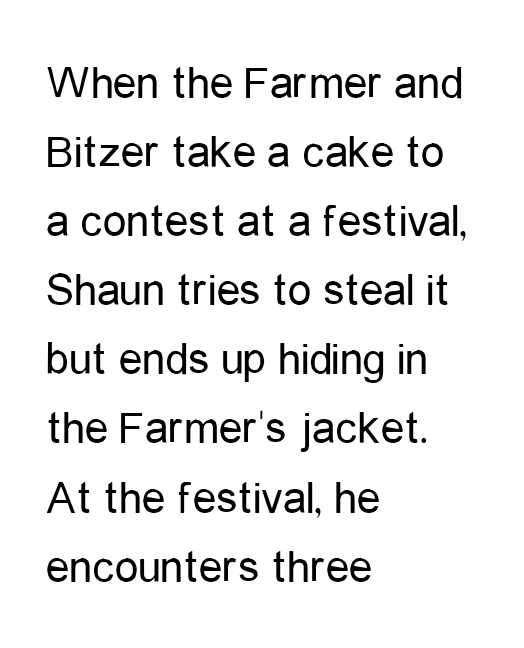
{"serif": "no", "italic": "no", "bold": "no", "weight": "regular", "width": "condensed", "stroke_contrast": "low", "x_height": "medium", "monospaced": "no", "underline": "no", "align": "left", "line_spacing": "normal", "line_spacing_ratio": 1.47, "letter_spacing": "normal", "letter_spacing_em": 0.0, "glyph_px": 47}
